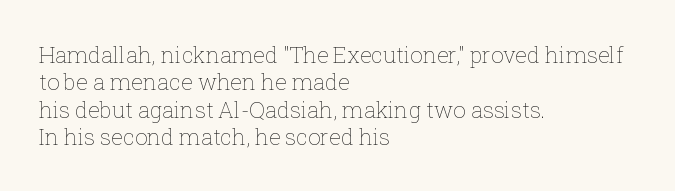
Q: Is the text bold? A: No.
Q: Is the text italic (slanted)? A: No, it is upright.
Q: Is the text underlined? A: No.
Q: How is the paragraph aligned? A: Left-aligned.
Q: Is the spacing between letters normal or unusually wide? A: Normal.
Q: Is the spacing between lines tight, normal or loose? A: Normal.
